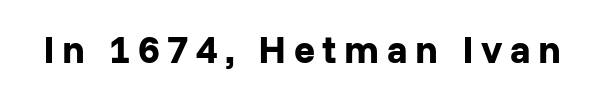
Q: Is the text bold? A: Yes.
Q: Is the text italic (slanted)? A: No, it is upright.
Q: Is the typeface a serif or a sans-serif typeface? A: Sans-serif.
Q: Is the text underlined? A: No.
Q: Width (condensed, normal, or wide)? A: Normal.
Q: Stroke contrast? A: Low.
Q: x-height? A: Medium.
Q: Monospaced? A: No.
